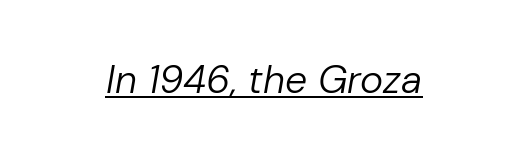
The image shows 39 px regular-weight type, italic (leaning right); set normal letter spacing, underlined; low stroke contrast and a medium x-height.
